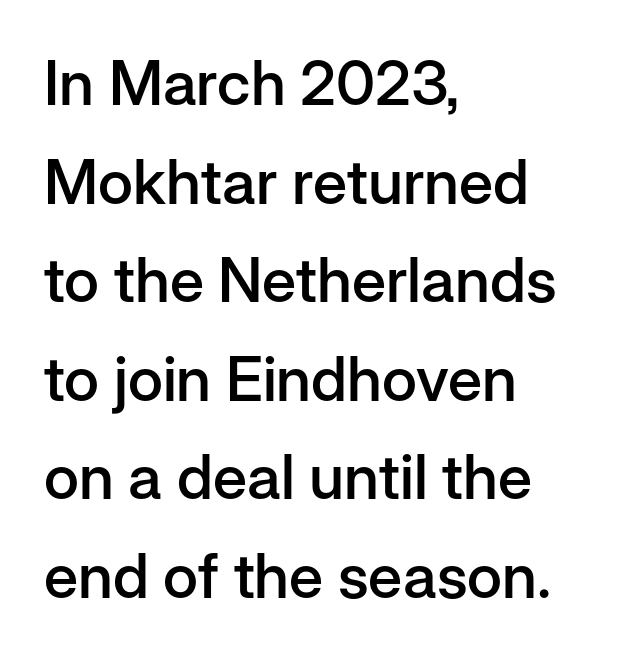
What stands out about the letter spacing? Nothing — it is the standard amount. Rule under the text: the space is simply empty. A somewhat darkened texture: the type is semibold rather than bold. Note the varied advance widths — an 'i' is clearly narrower than an 'm'. The passage shown stacks its lines at a standard gap.
